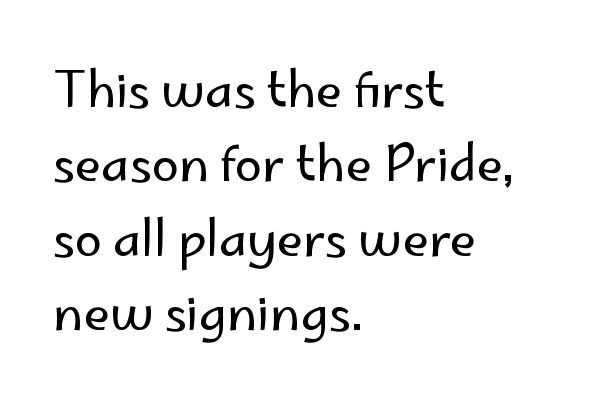
Proportional: the letters do not fall into vertical columns. A light-to-regular cut is what we see here. Reading down the column, the eye jumps a familiar distance to each next line. Check under the words: just untouched page. Unlike a traditional serif, this face leaves its strokes unadorned.
